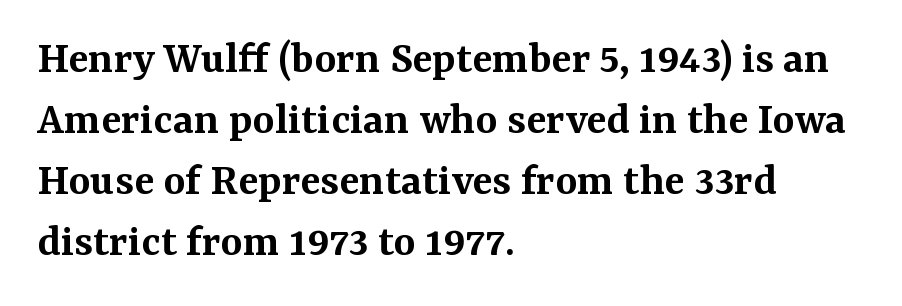
Q: Is the text bold? A: Semi-bold.
Q: Is the text italic (slanted)? A: No, it is upright.
Q: Is the typeface a serif or a sans-serif typeface? A: Serif.
Q: Is the text underlined? A: No.
Q: How is the paragraph aligned? A: Left-aligned.
Q: Is the spacing between letters normal or unusually wide? A: Normal.
Q: Is the spacing between lines tight, normal or loose? A: Normal.
Q: Width (condensed, normal, or wide)? A: Normal.
Q: Stroke contrast? A: Medium.
Q: x-height? A: Medium.
Q: Monospaced? A: No.
